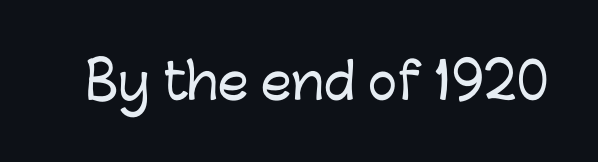
{"serif": "no", "italic": "no", "width": "normal", "stroke_contrast": "low", "x_height": "medium", "monospaced": "no", "underline": "no", "letter_spacing": "normal", "letter_spacing_em": 0.0, "glyph_px": 49}
